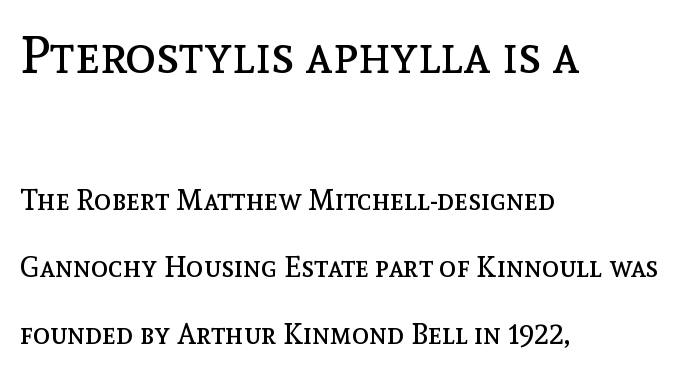
Q: Is the text bold? A: No.
Q: Is the text italic (slanted)? A: No, it is upright.
Q: Is the text underlined? A: No.
Q: How is the paragraph aligned? A: Left-aligned.
Q: Is the spacing between letters normal or unusually wide? A: Normal.
Q: Is the spacing between lines tight, normal or loose? A: Loose.
Q: Which block of text is set in a larger size, the first (top) or the second (bottom)? A: The first (top) one.
Q: Width (condensed, normal, or wide)? A: Normal.
Q: x-height? A: Medium.
Q: Monospaced? A: No.
